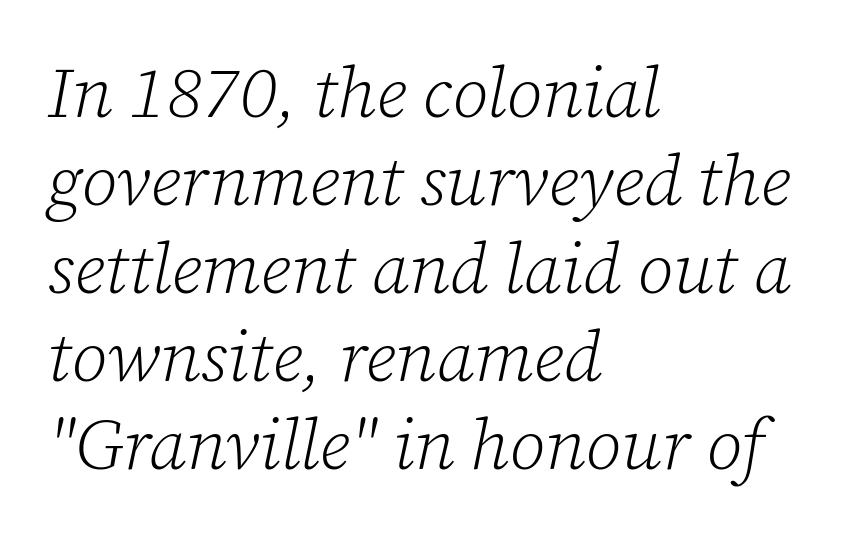
Q: Is the text bold? A: No.
Q: Is the text italic (slanted)? A: Yes, it leans right by about 12 degrees.
Q: Is the typeface a serif or a sans-serif typeface? A: Serif.
Q: Is the text underlined? A: No.
Q: How is the paragraph aligned? A: Left-aligned.
Q: Is the spacing between letters normal or unusually wide? A: Normal.
Q: Width (condensed, normal, or wide)? A: Normal.
Q: Stroke contrast? A: Low.
Q: x-height? A: Medium.
Q: Monospaced? A: No.
